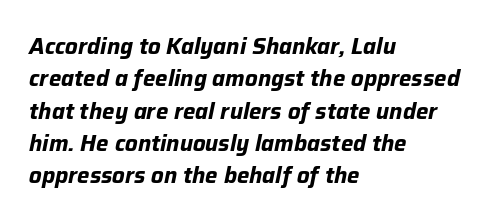
Q: Is the text bold? A: Yes.
Q: Is the text italic (slanted)? A: Yes, it leans right by about 12 degrees.
Q: Is the text underlined? A: No.
Q: How is the paragraph aligned? A: Left-aligned.
Q: Is the spacing between letters normal or unusually wide? A: Normal.
Q: Is the spacing between lines tight, normal or loose? A: Normal.
